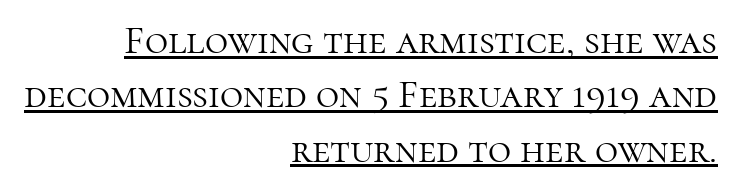
{"serif": "yes", "italic": "no", "bold": "no", "weight": "light", "width": "normal", "stroke_contrast": "high", "x_height": "medium", "monospaced": "no", "underline": "yes", "align": "right", "line_spacing": "normal", "line_spacing_ratio": 1.36, "letter_spacing": "normal", "letter_spacing_em": 0.0, "glyph_px": 40}
